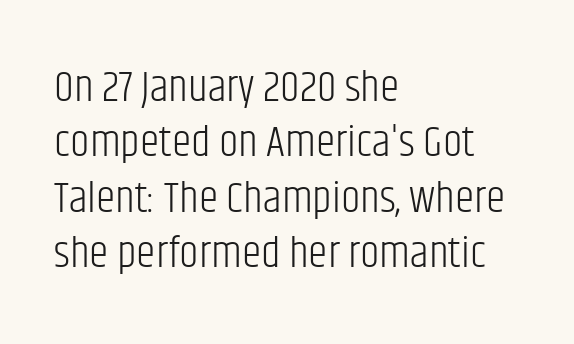
Note the varied advance widths — an 'i' is clearly narrower than an 'm'. Observe the ordinary spacing: letters are neighbours, not strangers. Do the letters lean? They stand straight. The foot of each line stays bare and open.
